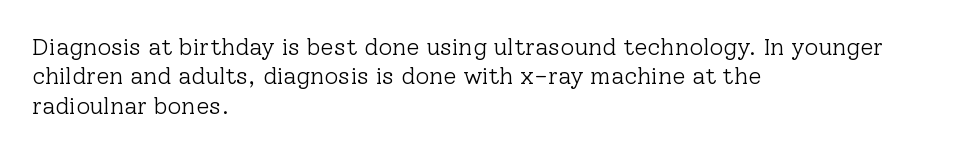
{"italic": "no", "bold": "no", "underline": "no", "align": "left", "line_spacing_ratio": 1.22, "letter_spacing": "normal", "letter_spacing_em": 0.0, "glyph_px": 24}
